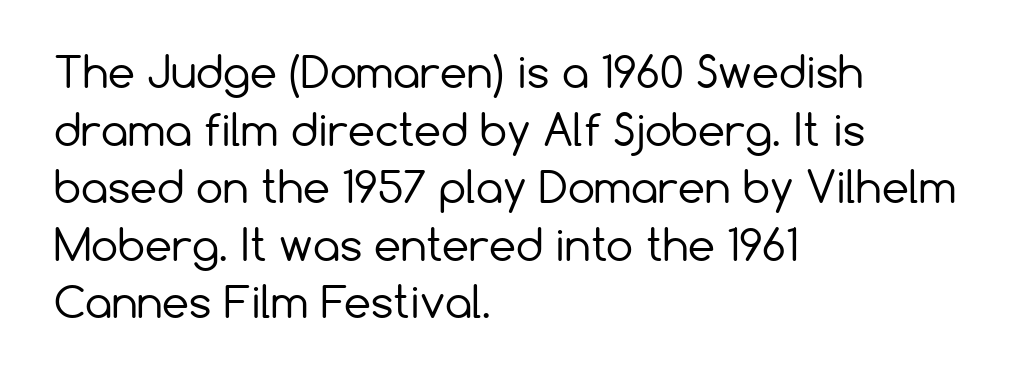
{"serif": "no", "italic": "no", "bold": "no", "weight": "regular", "width": "normal", "stroke_contrast": "low", "x_height": "medium", "monospaced": "no", "underline": "no", "align": "left", "line_spacing": "normal", "line_spacing_ratio": 1.34, "letter_spacing": "normal", "letter_spacing_em": 0.0, "glyph_px": 43}
